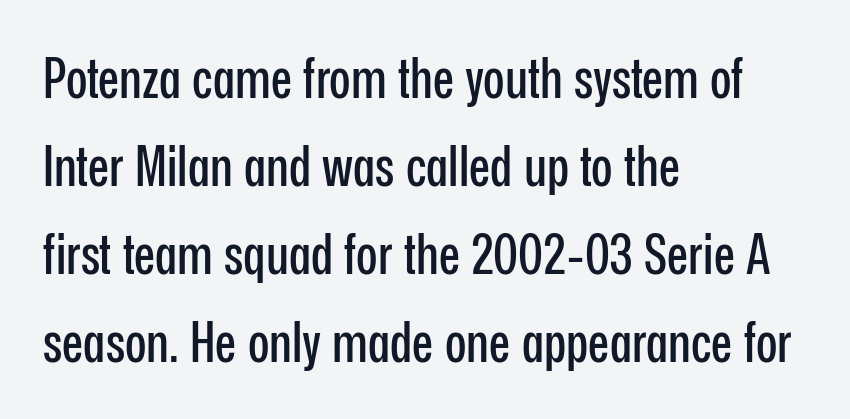
The image shows 56 px condensed sans-serif type, upright; set left-aligned, normal line spacing (1.57x), normal letter spacing, not underlined; low stroke contrast and a medium x-height.
